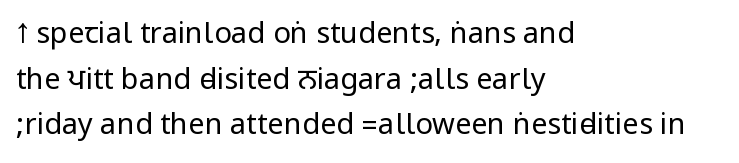
{"serif": "no", "italic": "no", "bold": "no", "weight": "regular", "width": "condensed", "stroke_contrast": "low", "underline": "no", "align": "left", "line_spacing": "normal", "line_spacing_ratio": 1.57, "letter_spacing": "normal", "letter_spacing_em": 0.0, "glyph_px": 29}
